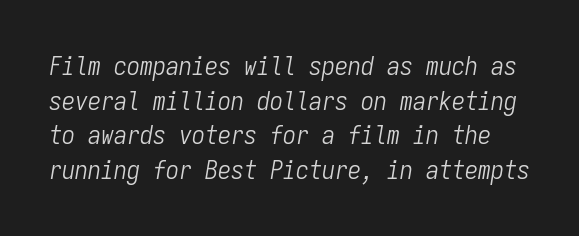
{"italic": "yes", "lean": "right", "slant_degrees": 9, "bold": "no", "underline": "no", "line_spacing": "normal", "line_spacing_ratio": 1.33, "letter_spacing": "normal", "letter_spacing_em": 0.0, "glyph_px": 26}
